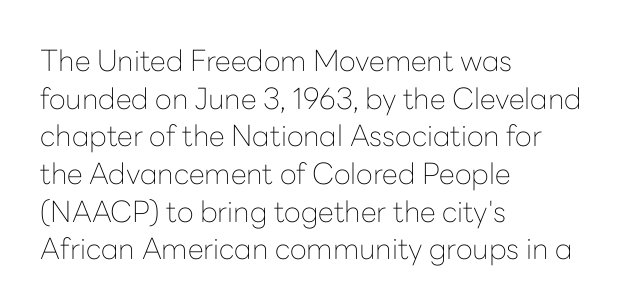
The image shows 29 px thin sans-serif type, upright; set left-aligned, normal line spacing (1.3x), normal letter spacing, not underlined; low stroke contrast and a medium x-height.
